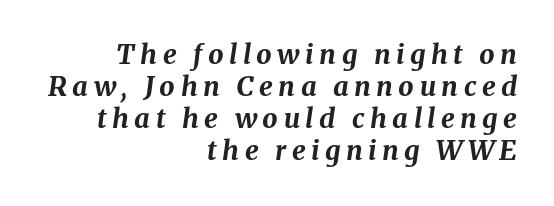
The image shows 27 px bold type, italic (leaning right); set right-aligned, line spacing 1.19x, unusually wide letter spacing (+0.2 em), not underlined.
